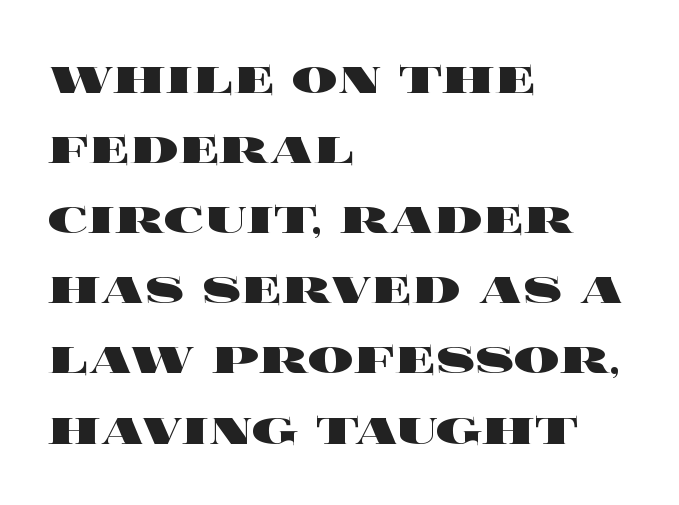
Q: Is the text bold? A: Yes.
Q: Is the text italic (slanted)? A: No, it is upright.
Q: Is the text underlined? A: No.
Q: How is the paragraph aligned? A: Left-aligned.
Q: Is the spacing between letters normal or unusually wide? A: Normal.
Q: Width (condensed, normal, or wide)? A: Wide.
Q: x-height? A: Large.
Q: Monospaced? A: No.
